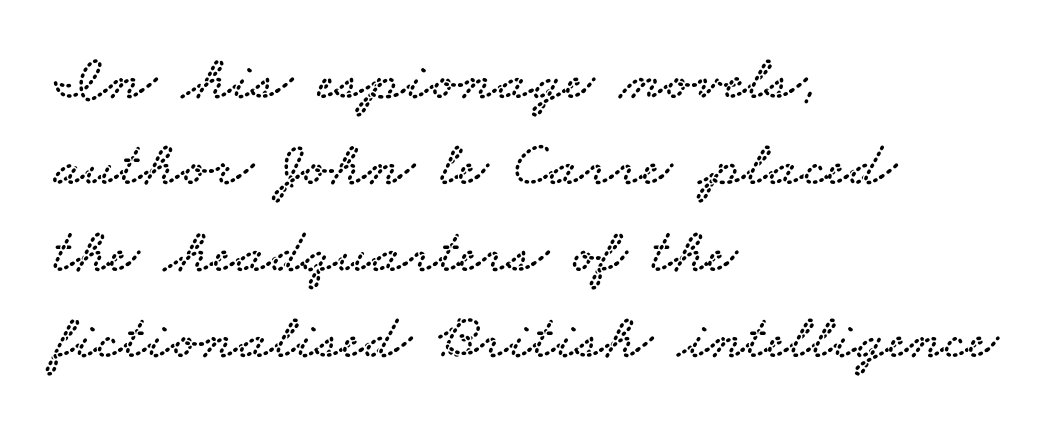
The image shows 64 px wide serif type; set left-aligned, normal line spacing (1.35x), normal letter spacing, not underlined; low stroke contrast and a small x-height.
